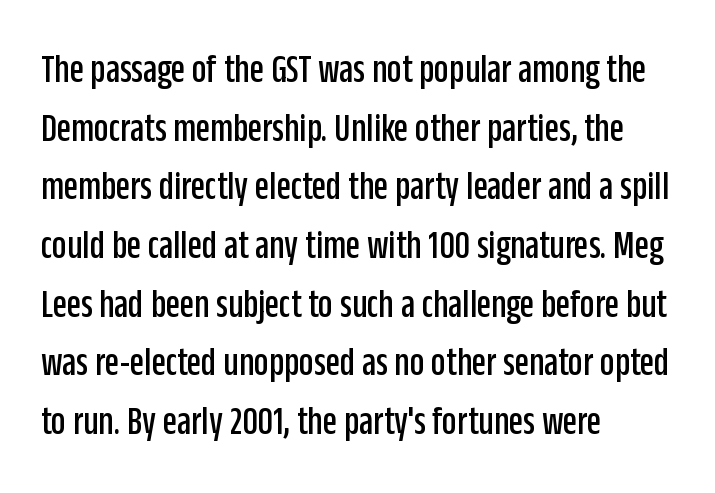
{"serif": "no", "italic": "no", "width": "condensed", "stroke_contrast": "low", "x_height": "large", "monospaced": "no", "underline": "no", "align": "left", "line_spacing": "normal", "line_spacing_ratio": 1.43, "letter_spacing": "normal", "letter_spacing_em": 0.0, "glyph_px": 41}
